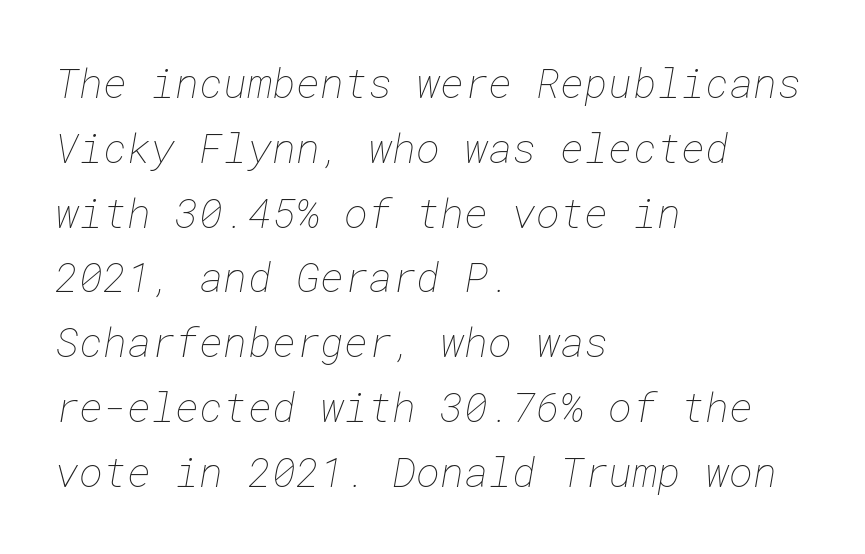
Q: Is the text bold? A: No.
Q: Is the text underlined? A: No.
Q: How is the paragraph aligned? A: Left-aligned.
Q: Is the spacing between letters normal or unusually wide? A: Normal.
Q: Is the spacing between lines tight, normal or loose? A: Normal.
Q: Width (condensed, normal, or wide)? A: Normal.
Q: Stroke contrast? A: Low.
Q: x-height? A: Medium.
